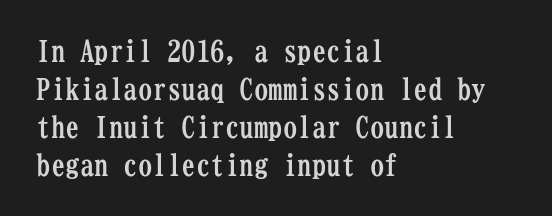
The image shows 29 px semibold, condensed serif type, upright, monospaced; set left-aligned, normal line spacing (1.31x), normal letter spacing, not underlined; low stroke contrast and a medium x-height.
